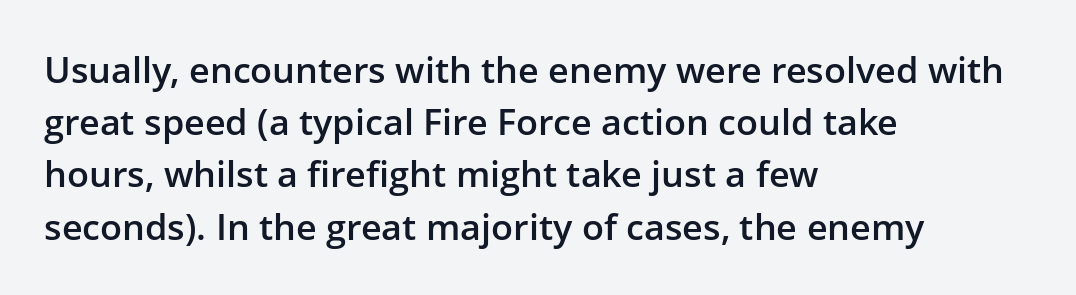
{"serif": "no", "italic": "no", "bold": "semi", "weight": "semibold", "width": "normal", "stroke_contrast": "low", "x_height": "medium", "monospaced": "no", "underline": "no", "align": "left", "line_spacing": "normal", "line_spacing_ratio": 1.45, "letter_spacing": "normal", "letter_spacing_em": 0.0, "glyph_px": 36}
